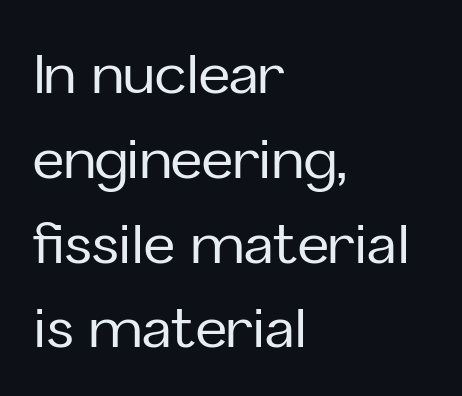
The image shows 54 px sans-serif type, upright; set left-aligned, normal line spacing (1.57x), normal letter spacing, not underlined; low stroke contrast and a medium x-height.
